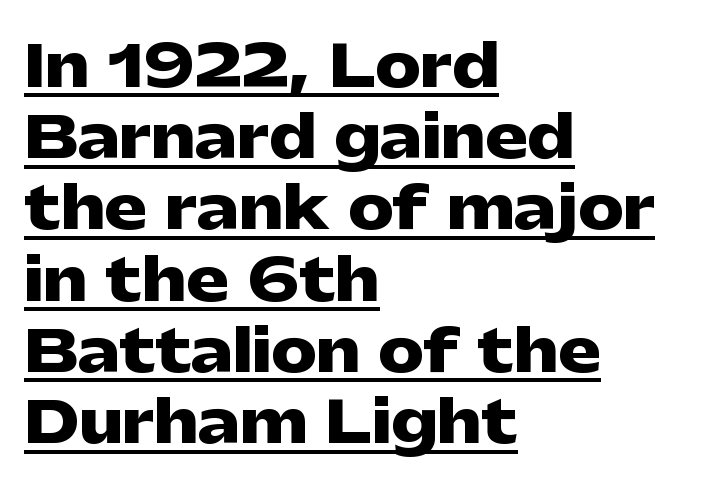
The image shows 57 px heavy, wide sans-serif type, upright; set left-aligned, normal line spacing (1.25x), normal letter spacing, underlined; low stroke contrast and a medium x-height.
